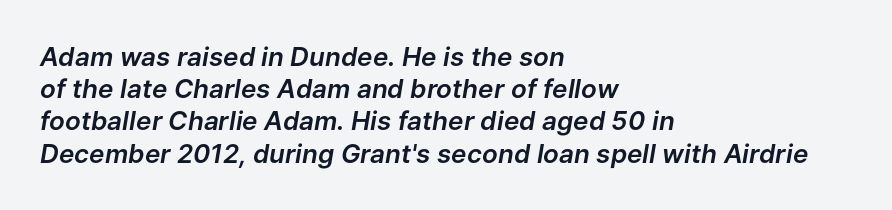
Q: Is the text italic (slanted)? A: Yes, it leans right by about 9 degrees.
Q: Is the text underlined? A: No.
Q: How is the paragraph aligned? A: Left-aligned.
Q: Is the spacing between letters normal or unusually wide? A: Normal.
